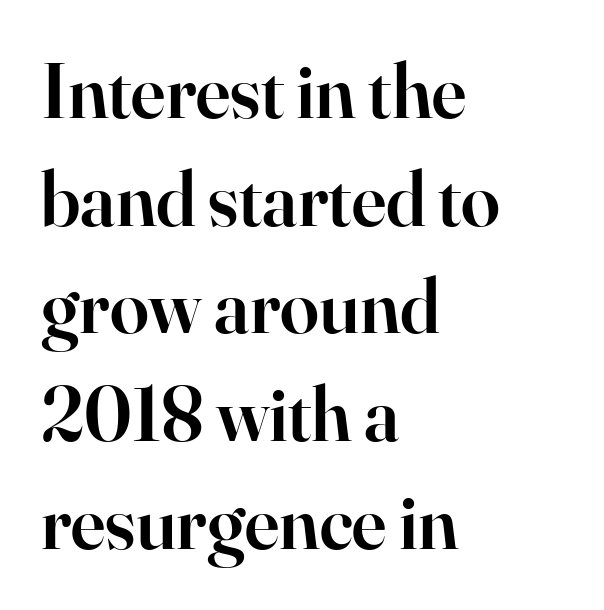
Q: Is the text bold? A: Semi-bold.
Q: Is the text italic (slanted)? A: No, it is upright.
Q: Is the typeface a serif or a sans-serif typeface? A: Serif.
Q: Is the text underlined? A: No.
Q: How is the paragraph aligned? A: Left-aligned.
Q: Is the spacing between letters normal or unusually wide? A: Normal.
Q: Is the spacing between lines tight, normal or loose? A: Normal.
Q: Width (condensed, normal, or wide)? A: Normal.
Q: Stroke contrast? A: High.
Q: x-height? A: Small.
Q: Monospaced? A: No.
